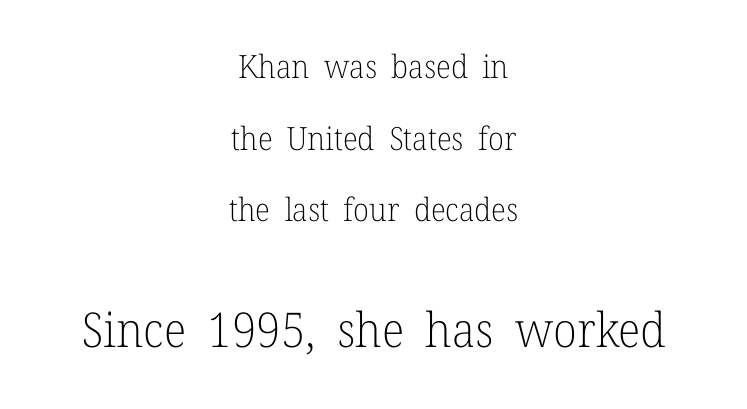
Students, observe: this is what heavily led, spacious text looks like. Reading down the block, each line starts at a different indent, mirrored at its end. The letters advance in unequal steps, a hallmark of proportional type. Nothing heavy about these letters — not bold at all.
